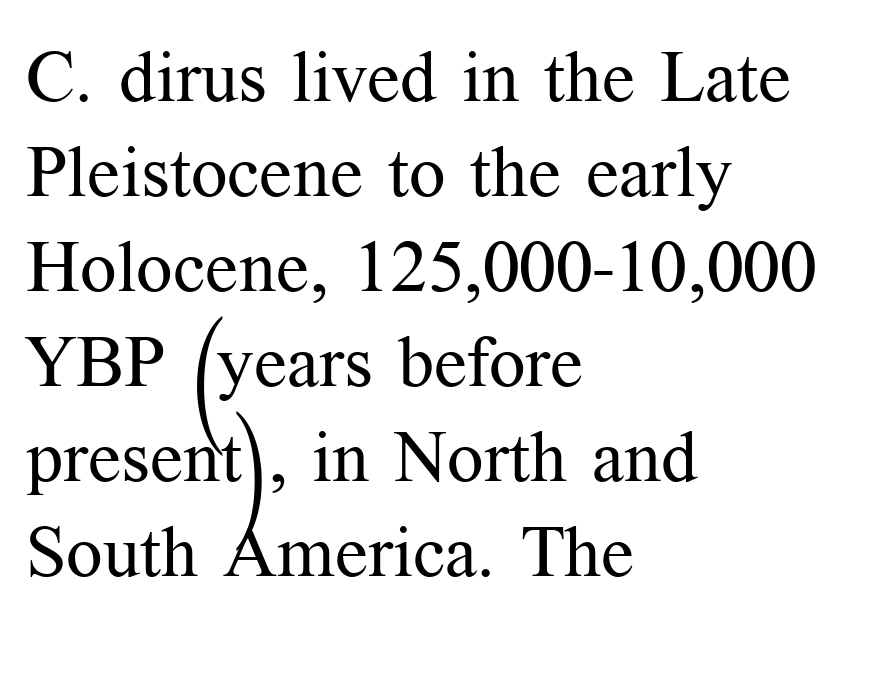
Q: Is the text bold? A: No.
Q: Is the text italic (slanted)? A: No, it is upright.
Q: Is the typeface a serif or a sans-serif typeface? A: Serif.
Q: Is the text underlined? A: No.
Q: How is the paragraph aligned? A: Left-aligned.
Q: Is the spacing between letters normal or unusually wide? A: Normal.
Q: Is the spacing between lines tight, normal or loose? A: Normal.
Q: Width (condensed, normal, or wide)? A: Normal.
Q: Stroke contrast? A: Medium.
Q: x-height? A: Medium.
Q: Monospaced? A: No.
